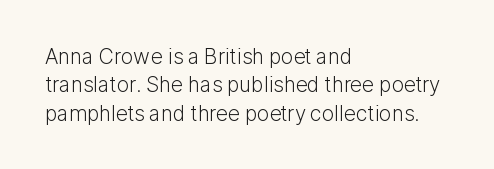
Q: Is the text bold? A: No.
Q: Is the text italic (slanted)? A: No, it is upright.
Q: Is the text underlined? A: No.
Q: How is the paragraph aligned? A: Left-aligned.
Q: Is the spacing between letters normal or unusually wide? A: Normal.
Q: Is the spacing between lines tight, normal or loose? A: Normal.
